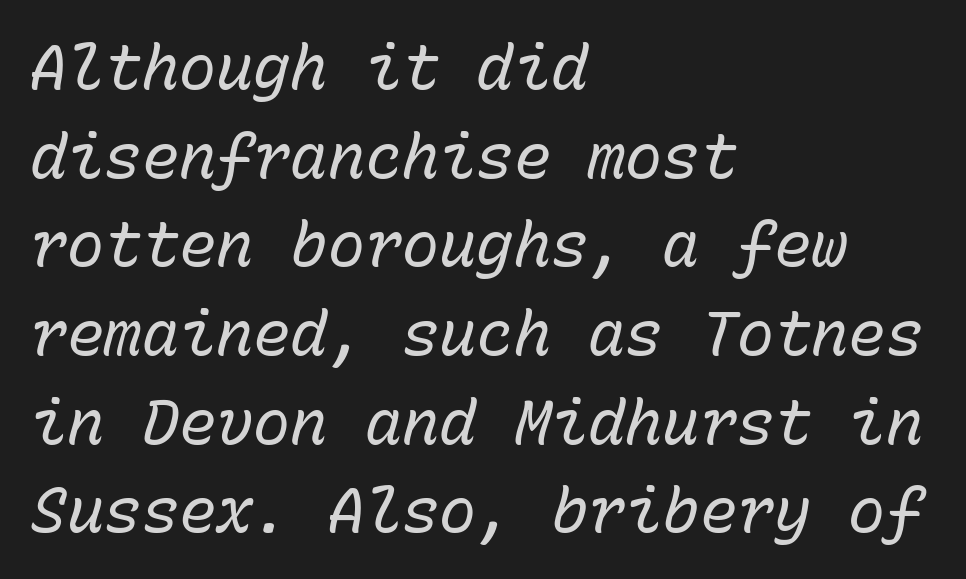
{"italic": "yes", "lean": "right", "slant_degrees": 15, "bold": "no", "weight": "regular", "width": "normal", "stroke_contrast": "low", "x_height": "medium", "monospaced": "yes", "underline": "no", "align": "left", "line_spacing": "normal", "line_spacing_ratio": 1.43, "letter_spacing": "normal", "letter_spacing_em": 0.0, "glyph_px": 62}
